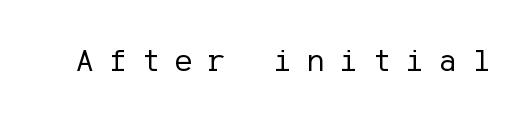
The image shows 33 px regular-weight sans-serif type, upright; set unusually wide letter spacing (+0.47 em), not underlined; low stroke contrast and a medium x-height.
